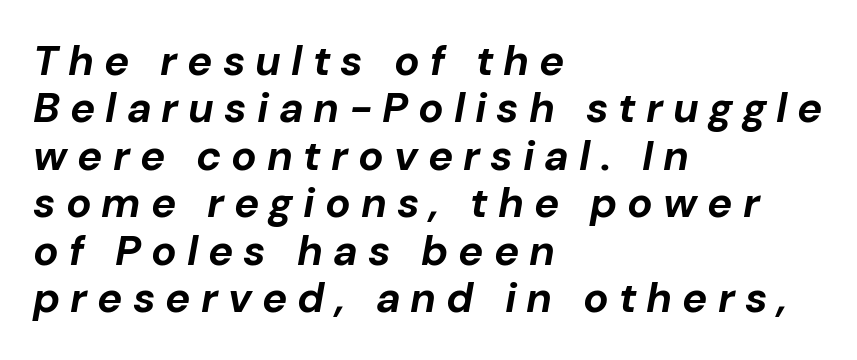
{"italic": "yes", "lean": "right", "slant_degrees": 10, "bold": "yes", "weight": "bold", "width": "normal", "stroke_contrast": "low", "x_height": "medium", "monospaced": "no", "underline": "no", "align": "left", "line_spacing": "tight", "line_spacing_ratio": 1.13, "letter_spacing": "wide", "letter_spacing_em": 0.24, "glyph_px": 42}
